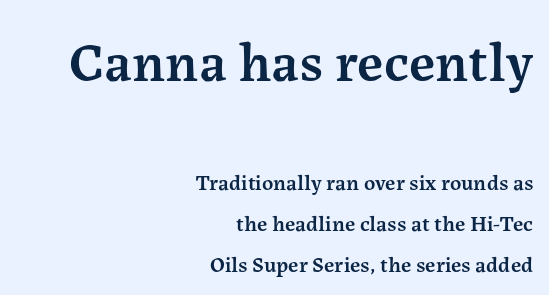
As a designer I'd log this as weight 600, semibold. The earlier block is typeset at a bigger size than the later block. The gaps between neighbouring characters are ordinary and unremarkable. Plain, unruled lines of type. Proportional: the letters do not fall into vertical columns. The compositor pushed each line to the right boundary.
